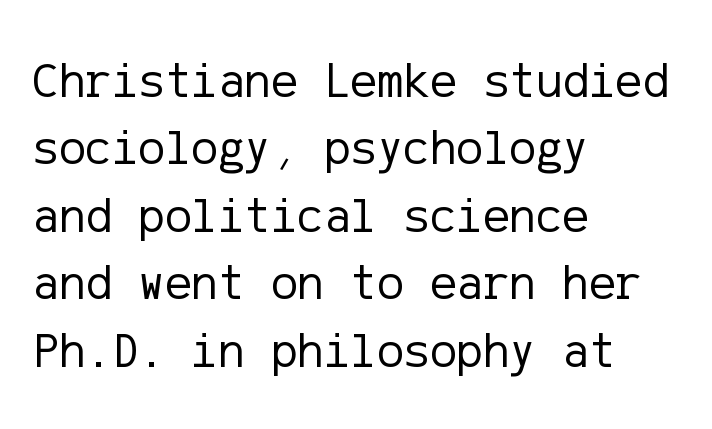
The image shows 50 px regular-weight sans-serif type, upright; set left-aligned, normal line spacing (1.35x), normal letter spacing, not underlined; low stroke contrast and a medium x-height.
